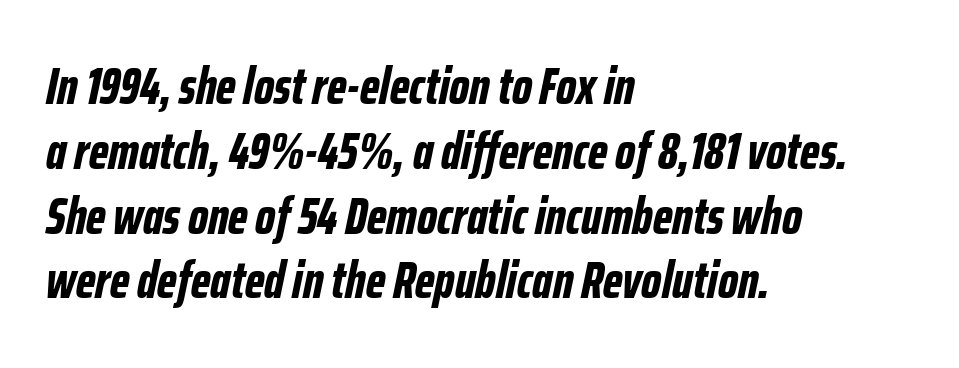
The image shows 51 px bold, condensed type, italic (leaning right); set left-aligned, normal line spacing (1.27x), normal letter spacing, not underlined; low stroke contrast and a medium x-height.
